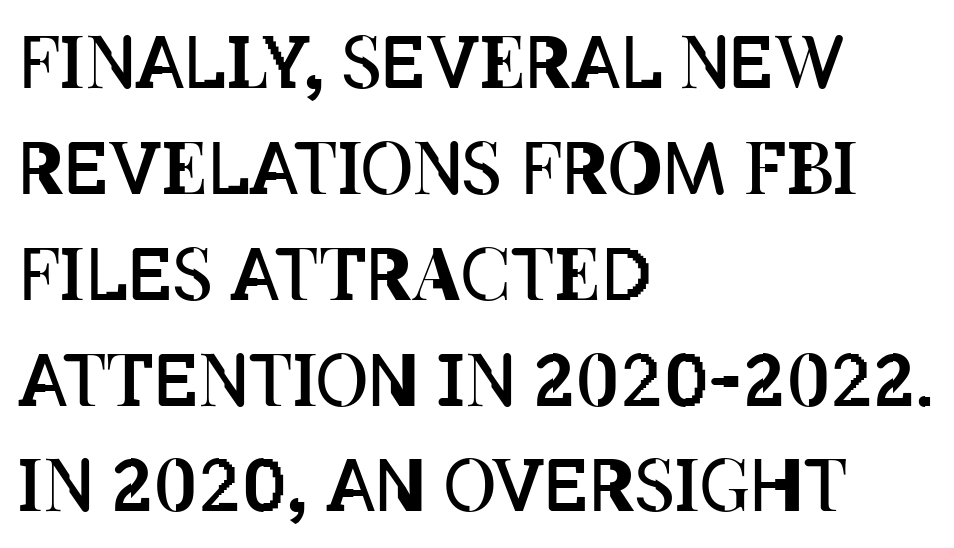
{"italic": "no", "bold": "no", "weight": "regular", "width": "condensed", "stroke_contrast": "low", "x_height": "large", "monospaced": "no", "underline": "no", "align": "left", "line_spacing": "normal", "line_spacing_ratio": 1.47, "letter_spacing": "normal", "letter_spacing_em": 0.0, "glyph_px": 72}
